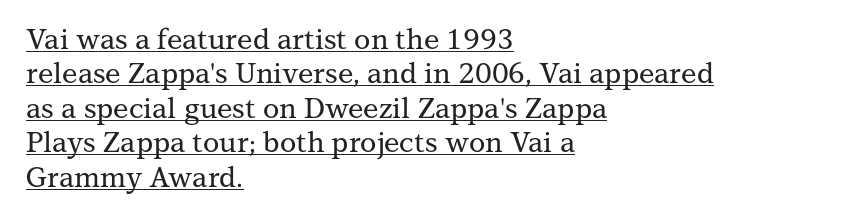
{"serif": "yes", "italic": "no", "width": "normal", "stroke_contrast": "medium", "x_height": "medium", "monospaced": "no", "underline": "yes", "align": "left", "line_spacing_ratio": 1.23, "letter_spacing": "normal", "letter_spacing_em": 0.0, "glyph_px": 28}
